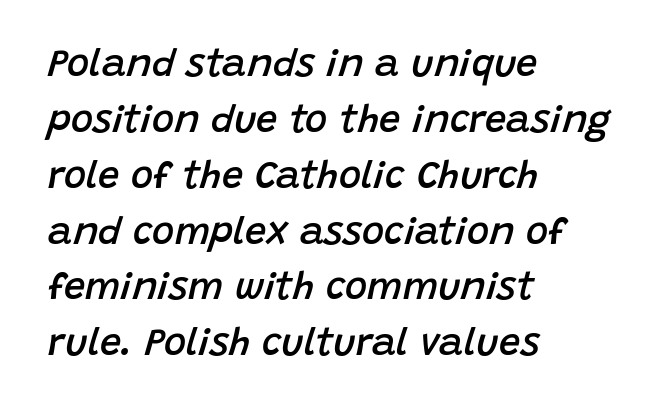
The face used here is proportionally spaced, like ordinary book or web type. Firm but not heavy-handed strokes: this text is semibold. Honestly, the row spacing looks completely unremarkable. Descenders hang freely into open space. What stands out about the letter spacing? Nothing — it is the standard amount.
